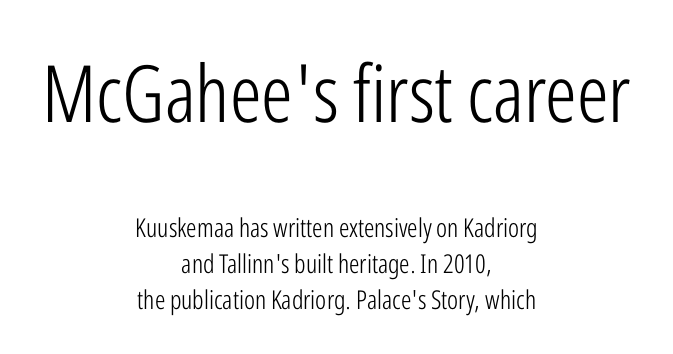
Q: Is the text bold? A: No.
Q: Is the text italic (slanted)? A: No, it is upright.
Q: Is the typeface a serif or a sans-serif typeface? A: Sans-serif.
Q: Is the text underlined? A: No.
Q: How is the paragraph aligned? A: Centered.
Q: Is the spacing between letters normal or unusually wide? A: Normal.
Q: Is the spacing between lines tight, normal or loose? A: Normal.
Q: Which block of text is set in a larger size, the first (top) or the second (bottom)? A: The first (top) one.
Q: Width (condensed, normal, or wide)? A: Condensed.
Q: Stroke contrast? A: Low.
Q: x-height? A: Medium.
Q: Monospaced? A: No.
